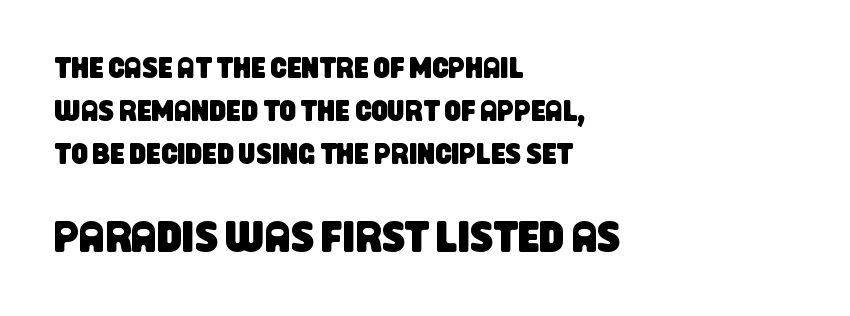
The image shows 43 px condensed sans-serif type; set left-aligned, normal line spacing (1.48x), normal letter spacing, not underlined; the second (bottom) block is 1.48x larger; low stroke contrast and a large x-height.
